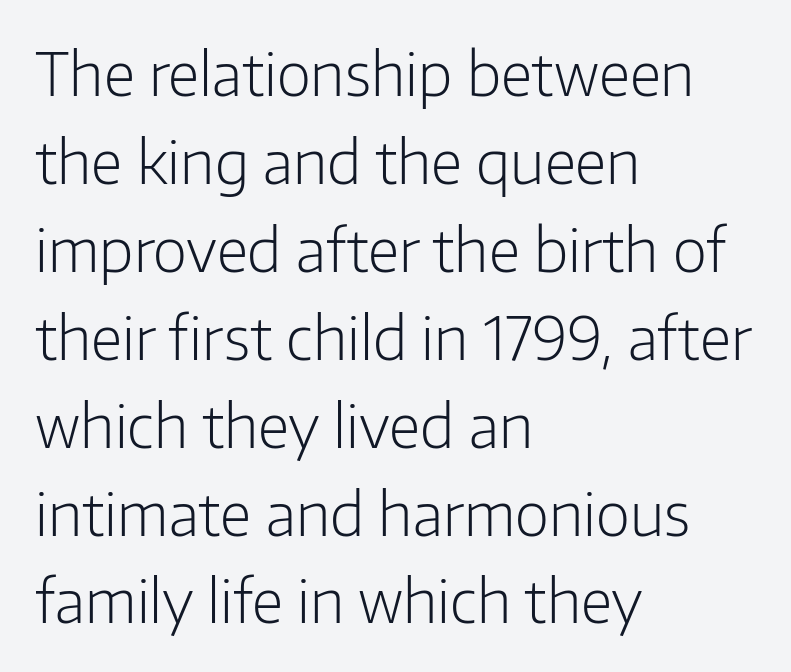
{"serif": "no", "italic": "no", "bold": "no", "weight": "light", "width": "normal", "stroke_contrast": "low", "x_height": "medium", "monospaced": "no", "underline": "no", "align": "left", "line_spacing": "normal", "line_spacing_ratio": 1.49, "letter_spacing": "normal", "letter_spacing_em": 0.0, "glyph_px": 59}
